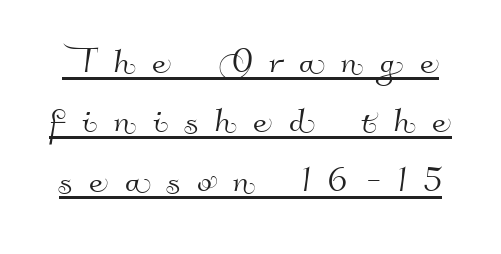
{"serif": "no", "width": "normal", "stroke_contrast": "high", "x_height": "small", "monospaced": "no", "underline": "yes", "line_spacing": "normal", "line_spacing_ratio": 1.35, "letter_spacing": "wide", "letter_spacing_em": 0.38, "glyph_px": 44}
